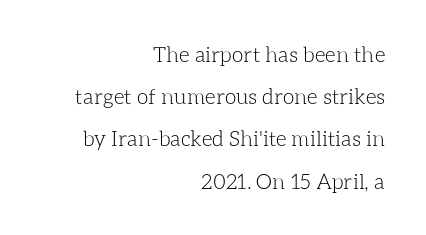
The image shows 21 px text type, upright; set right-aligned, loose line spacing (2.01x), normal letter spacing, not underlined.
